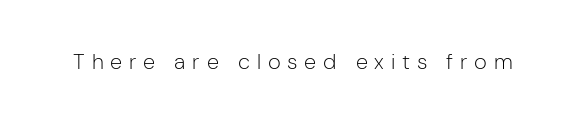
The image shows 22 px text type, upright; set unusually wide letter spacing (+0.31 em), not underlined.
